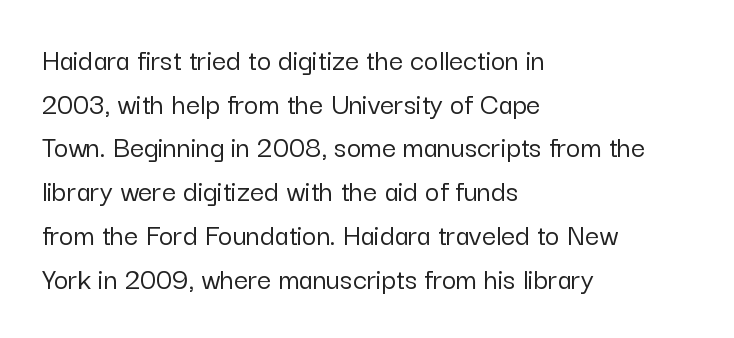
A typesetter would call this leading conventional body-copy spacing. The gaps between neighbouring characters are ordinary and unremarkable. Teacher's note: observe the even left margin — that is flush-left alignment. The passage shown is typed in a proportional face where columns would drift.
